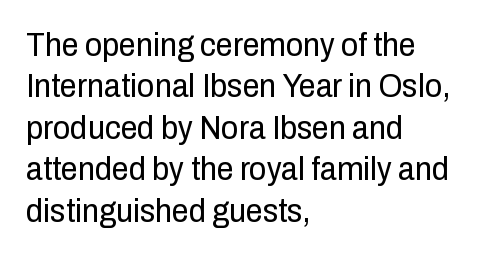
The space beneath each line is pristine and unruled. The font's upright variant was chosen for this text. All the whitespace from short lines collects on the right. No chunkiness to these letters — they're not bold.
